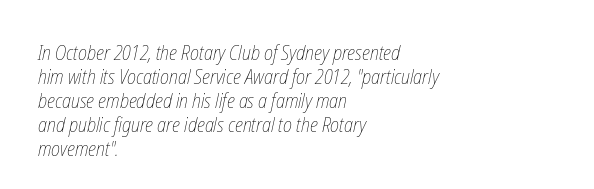
{"bold": "no", "underline": "no", "align": "left", "line_spacing_ratio": 1.2, "letter_spacing": "normal", "letter_spacing_em": 0.0, "glyph_px": 20}
